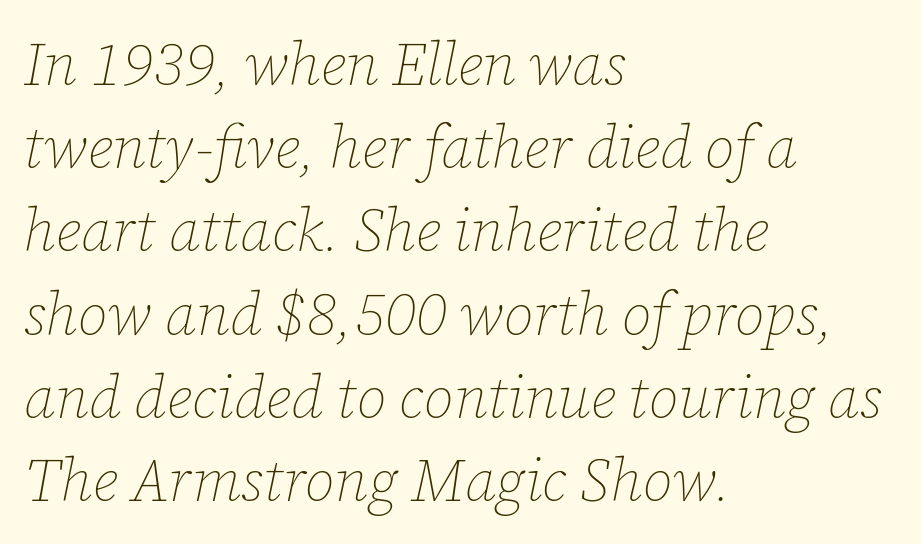
Q: Is the text bold? A: No.
Q: Is the text italic (slanted)? A: Yes, it leans right by about 12 degrees.
Q: Is the text underlined? A: No.
Q: How is the paragraph aligned? A: Left-aligned.
Q: Is the spacing between letters normal or unusually wide? A: Normal.
Q: Is the spacing between lines tight, normal or loose? A: Normal.
Q: Width (condensed, normal, or wide)? A: Normal.
Q: Stroke contrast? A: Low.
Q: x-height? A: Medium.
Q: Monospaced? A: No.
